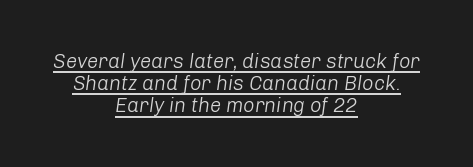
{"italic": "yes", "lean": "right", "slant_degrees": 8, "bold": "no", "underline": "yes", "align": "center", "line_spacing": "tight", "line_spacing_ratio": 1.11, "letter_spacing": "normal", "letter_spacing_em": 0.0, "glyph_px": 20}
